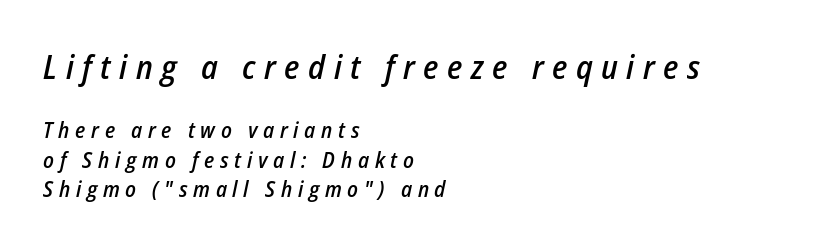
Spacing between characters has been opened up far beyond the box default. Beneath every word, the page is bare. An italicized treatment has been applied to the whole sample. The setting favours the left margin, as ordinary paragraphs usually do.
